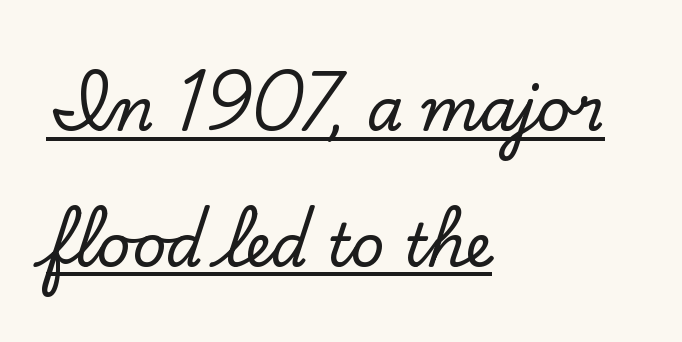
Do the characters align in a grid? No, the font is proportional. Check where the strokes stop: tiny serifs finish them off. Typeset ragged right — the left edge is the straight one.
